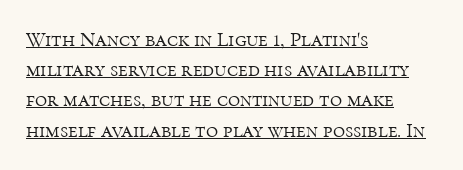
In CSS terms this would be text-align: left. Successive baselines arrive at the customary interval. Tracking value appears to be zero — textbook default spacing. The rendered words wear a rule along their underside. A typesetter would mark this as roman, not italic.
